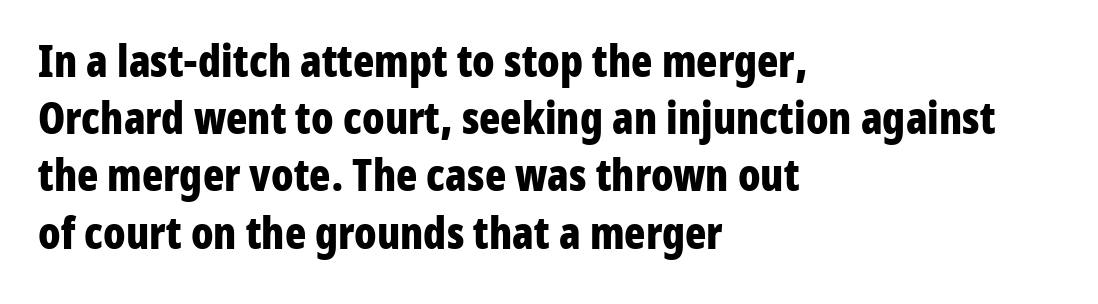
Beneath every word, the page is bare. Each word holds together tightly as a unit, with standard inter-letter gaps. The glyphs have the mass of a bold cut. Posture: straight, roman, zero tilt. Letterform terminals end flat and unadorned throughout the passage.
